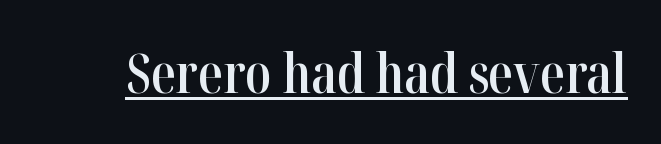
The image shows 55 px semibold, condensed serif type, upright; set normal letter spacing, underlined; high stroke contrast and a medium x-height.
